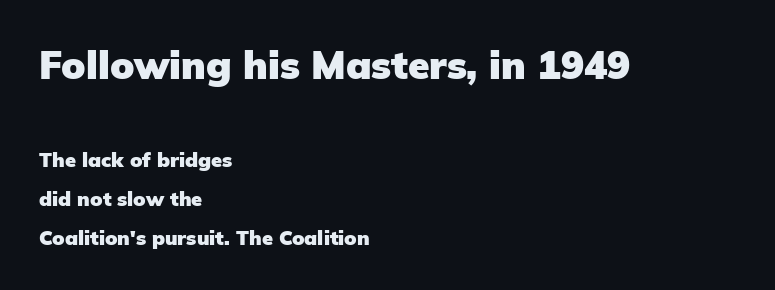
Q: Is the text bold? A: Yes.
Q: Is the text italic (slanted)? A: No, it is upright.
Q: Is the typeface a serif or a sans-serif typeface? A: Sans-serif.
Q: Is the text underlined? A: No.
Q: How is the paragraph aligned? A: Left-aligned.
Q: Is the spacing between letters normal or unusually wide? A: Normal.
Q: Is the spacing between lines tight, normal or loose? A: Loose.
Q: Which block of text is set in a larger size, the first (top) or the second (bottom)? A: The first (top) one.
Q: Width (condensed, normal, or wide)? A: Normal.
Q: Stroke contrast? A: Low.
Q: x-height? A: Medium.
Q: Monospaced? A: No.
